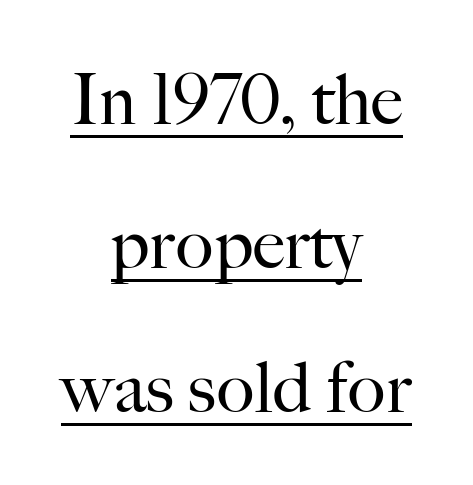
Q: Is the text bold? A: No.
Q: Is the text italic (slanted)? A: No, it is upright.
Q: Is the typeface a serif or a sans-serif typeface? A: Serif.
Q: Is the text underlined? A: Yes.
Q: How is the paragraph aligned? A: Centered.
Q: Is the spacing between letters normal or unusually wide? A: Normal.
Q: Is the spacing between lines tight, normal or loose? A: Loose.
Q: Width (condensed, normal, or wide)? A: Normal.
Q: Stroke contrast? A: High.
Q: x-height? A: Small.
Q: Monospaced? A: No.
